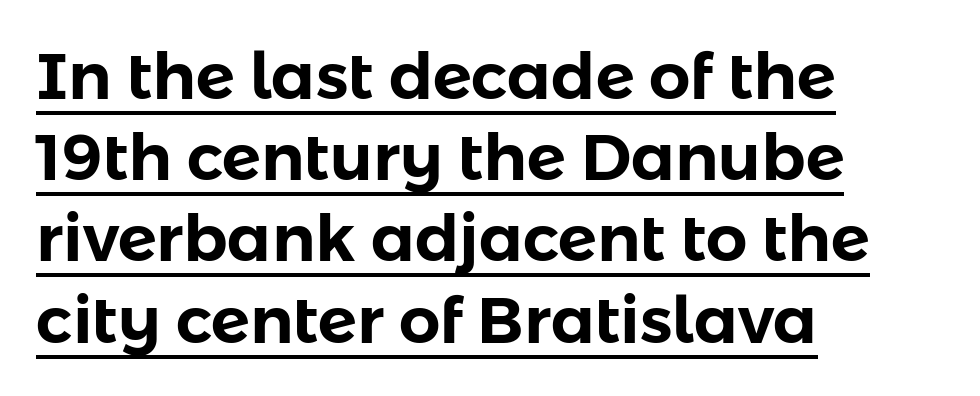
Q: Is the text italic (slanted)? A: No, it is upright.
Q: Is the typeface a serif or a sans-serif typeface? A: Sans-serif.
Q: Is the text underlined? A: Yes.
Q: How is the paragraph aligned? A: Left-aligned.
Q: Is the spacing between letters normal or unusually wide? A: Normal.
Q: Is the spacing between lines tight, normal or loose? A: Normal.
Q: Width (condensed, normal, or wide)? A: Normal.
Q: Stroke contrast? A: Low.
Q: x-height? A: Medium.
Q: Monospaced? A: No.
